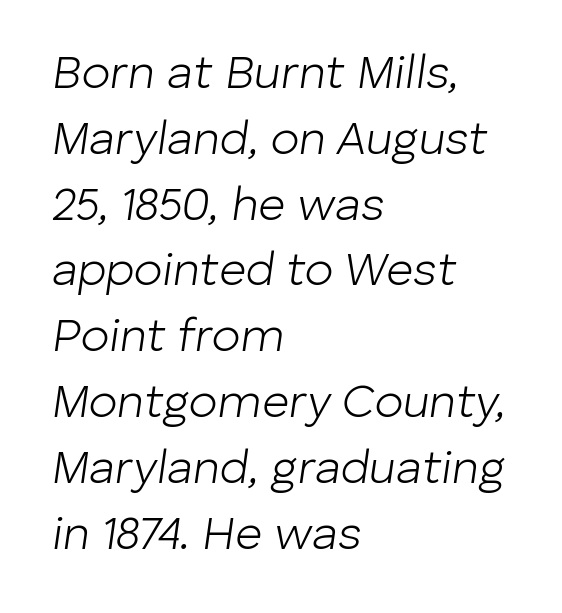
The face used here has a pronounced slope to its letters. Caption: standard tracking, unaltered. Varying glyph widths throughout — classic text-font behaviour. The face looks like a standard text weight, possibly lighter.
